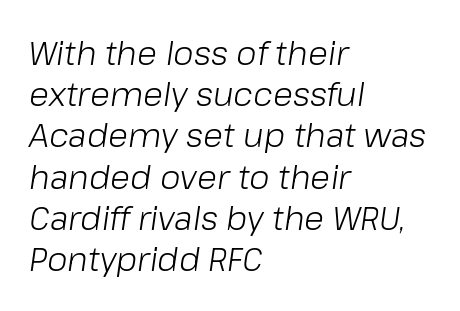
No letter is thick-stroked: the sample isn't bold. Between one letter and the next there's only the usual sliver of space. You can tell it's italic because the verticals aren't actually vertical. Each new line begins a customary step beneath the previous one.
